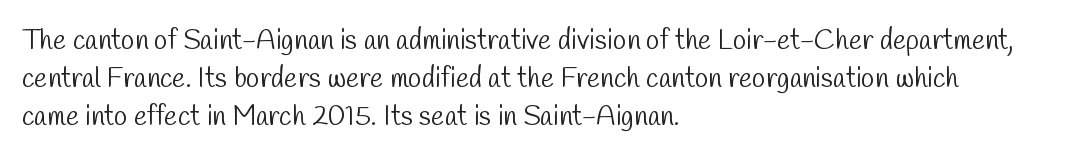
{"serif": "no", "bold": "no", "weight": "light", "width": "condensed", "stroke_contrast": "low", "x_height": "medium", "monospaced": "no", "underline": "no", "align": "left", "line_spacing": "normal", "line_spacing_ratio": 1.35, "letter_spacing": "normal", "letter_spacing_em": 0.0, "glyph_px": 28}
